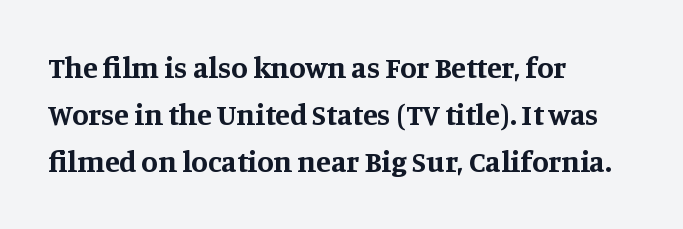
The image shows 30 px bold serif type, upright; set left-aligned, normal line spacing (1.57x), normal letter spacing, not underlined; medium stroke contrast and a large x-height.
